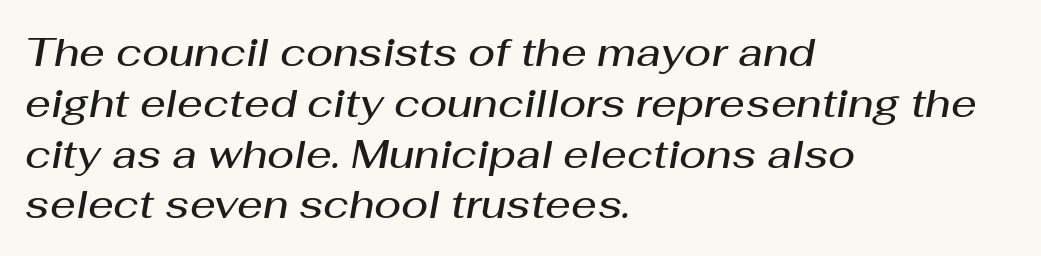
Look at the stroke-to-counter ratio: somewhat heavy, a semibold. Spacing verdict: proportional, widths tailored to each character. Notice how the passage keeps a crisp vertical edge on the left only. Regular leading.
